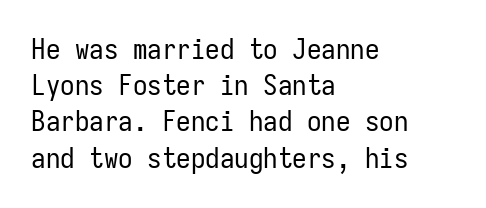
The text block is weighted toward the left margin, trailing off unevenly rightward. Does extra space separate the letters? No, they use regular spacing. Note: no serifs on the glyphs. The strokes are not fattened; the text isn't bold.
